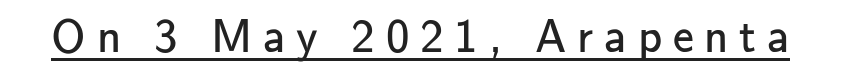
{"serif": "no", "italic": "no", "bold": "no", "weight": "regular", "width": "normal", "stroke_contrast": "low", "x_height": "small", "monospaced": "no", "underline": "yes", "letter_spacing": "wide", "letter_spacing_em": 0.23, "glyph_px": 47}
